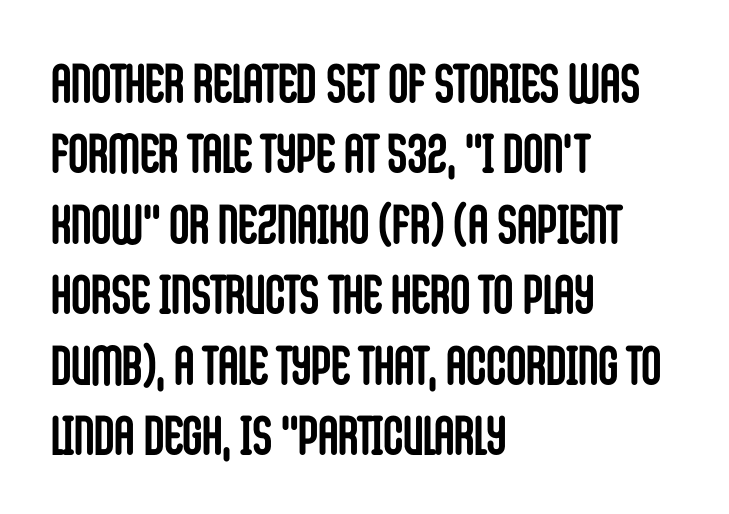
The image shows 55 px semibold, condensed sans-serif type, upright; set left-aligned, normal line spacing (1.28x), normal letter spacing, not underlined; low stroke contrast and a large x-height.
